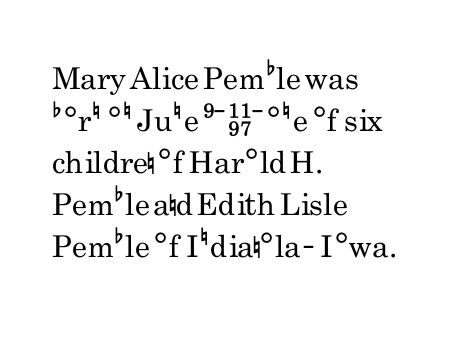
The image shows 30 px regular-weight, condensed sans-serif type, upright; set left-aligned, normal line spacing (1.4x), normal letter spacing, not underlined; low stroke contrast and a small x-height.
